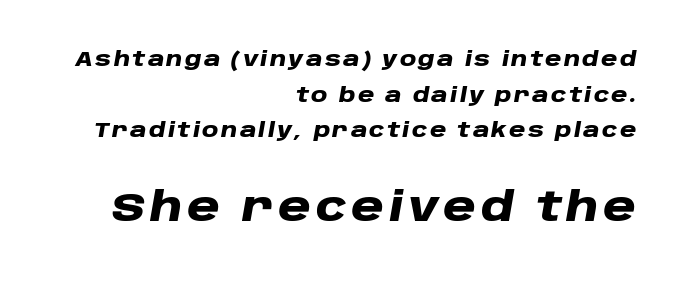
Q: Is the text bold? A: Yes.
Q: Is the text italic (slanted)? A: Yes, it leans right by about 10 degrees.
Q: Is the text underlined? A: No.
Q: How is the paragraph aligned? A: Right-aligned.
Q: Which block of text is set in a larger size, the first (top) or the second (bottom)? A: The second (bottom) one.
Q: Width (condensed, normal, or wide)? A: Wide.
Q: Stroke contrast? A: Low.
Q: x-height? A: Large.
Q: Monospaced? A: No.
